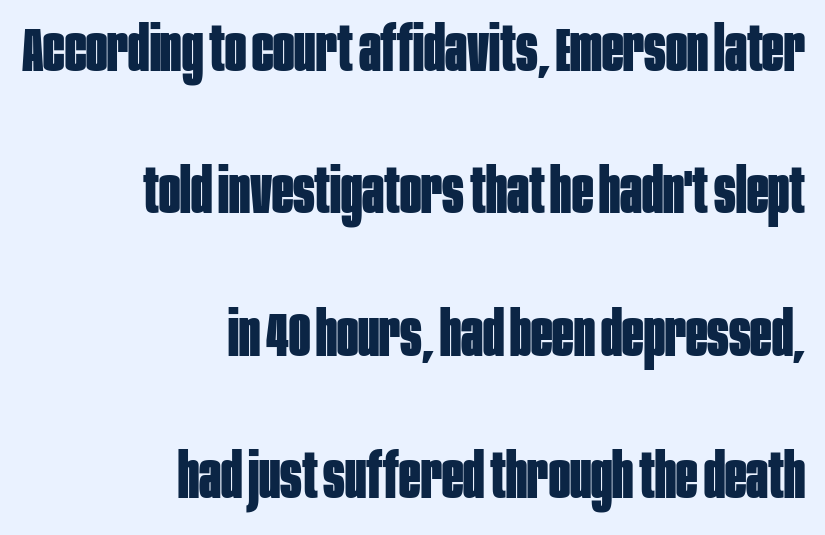
The type is set solid horizontally, with unmodified tracking. Thick stems and heavy bowls — unmistakably bold. No italicization has been applied; the sample stays upright. The rag falls on the left side of this text block. Type without underlining.
